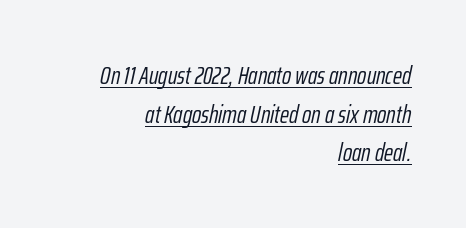
Q: Is the text bold? A: No.
Q: Is the text italic (slanted)? A: Yes, it leans right by about 12 degrees.
Q: Is the text underlined? A: Yes.
Q: How is the paragraph aligned? A: Right-aligned.
Q: Is the spacing between letters normal or unusually wide? A: Normal.
Q: Is the spacing between lines tight, normal or loose? A: Normal.
